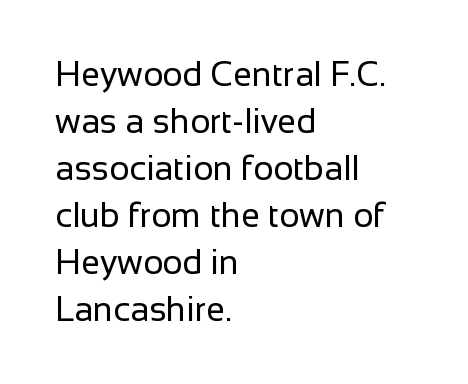
Normally led — the rows are evenly, conventionally spaced. The font is comparable to plain body text, perhaps lighter. You can tell it's not italic because the verticals are truly vertical. Each word holds together tightly as a unit, with standard inter-letter gaps. The rendering uses natural spacing where letterforms have individual widths.
